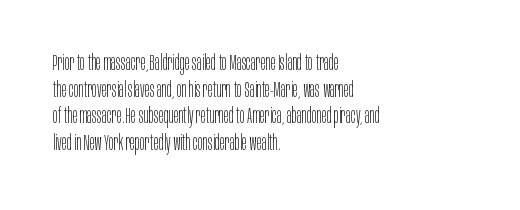
{"italic": "no", "bold": "no", "underline": "no", "align": "left", "line_spacing": "normal", "line_spacing_ratio": 1.27, "letter_spacing": "normal", "letter_spacing_em": 0.0, "glyph_px": 21}
